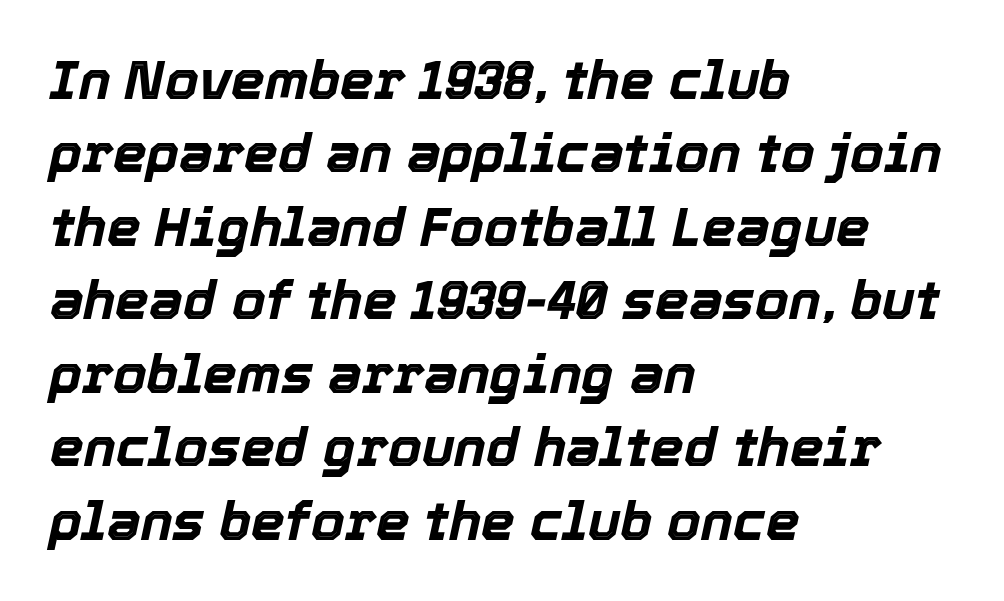
Q: Is the text bold? A: Yes.
Q: Is the text italic (slanted)? A: Yes, it leans right by about 12 degrees.
Q: Is the text underlined? A: No.
Q: How is the paragraph aligned? A: Left-aligned.
Q: Is the spacing between letters normal or unusually wide? A: Normal.
Q: Is the spacing between lines tight, normal or loose? A: Normal.
Q: Width (condensed, normal, or wide)? A: Normal.
Q: x-height? A: Medium.
Q: Monospaced? A: No.
